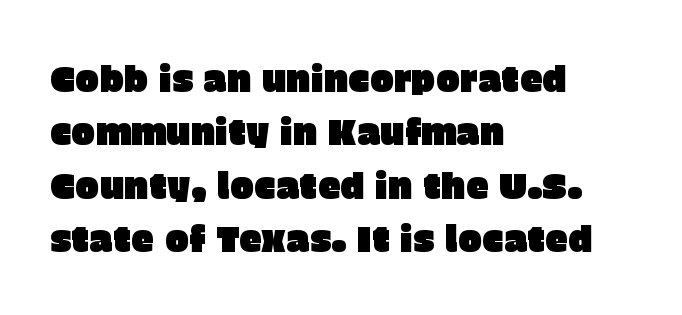
The image shows 36 px sans-serif type, upright; set left-aligned, normal line spacing (1.48x), normal letter spacing, not underlined; low stroke contrast and a large x-height.
